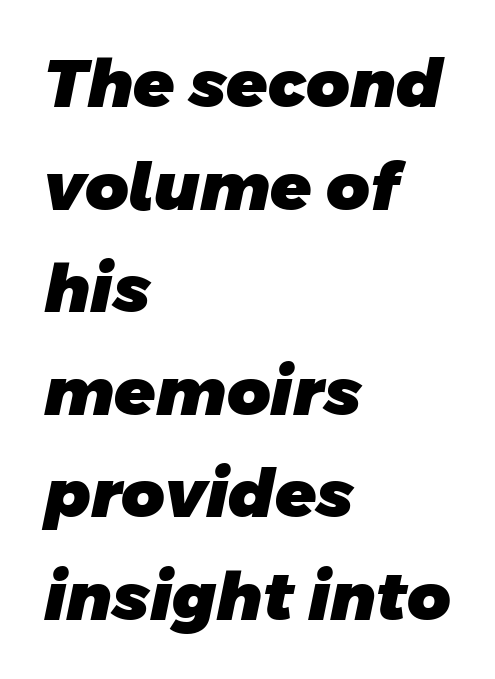
Honestly, the row spacing looks completely unremarkable. The strip under each line holds only bare page. Honestly, the letter spacing is just normal — you wouldn't notice it. Grotesque or geometric, the face here clearly has no serifs. Set as a true bold cut, around the 700 mark. Spacing verdict: proportional, widths tailored to each character.
